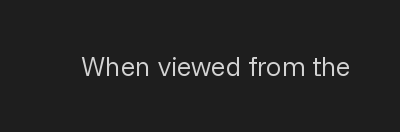
Q: Is the text bold? A: No.
Q: Is the text italic (slanted)? A: No, it is upright.
Q: Is the text underlined? A: No.
Q: Is the spacing between letters normal or unusually wide? A: Normal.
